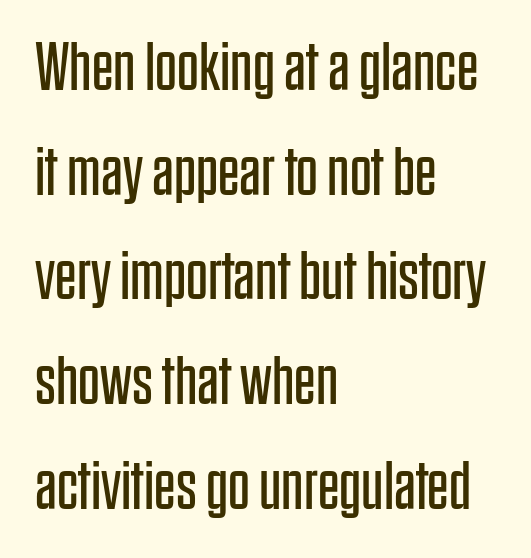
Q: Is the text bold? A: No.
Q: Is the text italic (slanted)? A: No, it is upright.
Q: Is the typeface a serif or a sans-serif typeface? A: Sans-serif.
Q: Is the text underlined? A: No.
Q: How is the paragraph aligned? A: Left-aligned.
Q: Is the spacing between letters normal or unusually wide? A: Normal.
Q: Is the spacing between lines tight, normal or loose? A: Normal.
Q: Width (condensed, normal, or wide)? A: Condensed.
Q: Stroke contrast? A: Low.
Q: x-height? A: Large.
Q: Monospaced? A: No.
